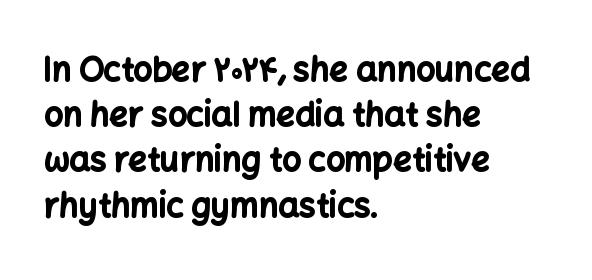
Q: Is the text bold? A: Yes.
Q: Is the text italic (slanted)? A: No, it is upright.
Q: Is the typeface a serif or a sans-serif typeface? A: Sans-serif.
Q: Is the text underlined? A: No.
Q: How is the paragraph aligned? A: Left-aligned.
Q: Is the spacing between letters normal or unusually wide? A: Normal.
Q: Is the spacing between lines tight, normal or loose? A: Normal.
Q: Width (condensed, normal, or wide)? A: Normal.
Q: Stroke contrast? A: Low.
Q: x-height? A: Medium.
Q: Monospaced? A: No.
